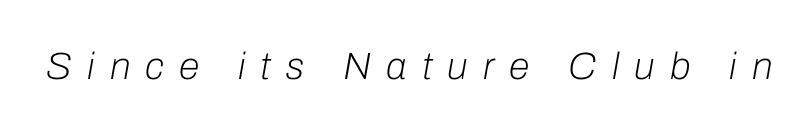
The image shows 38 px light type, italic (leaning right); set unusually wide letter spacing (+0.4 em), not underlined; low stroke contrast and a medium x-height.
